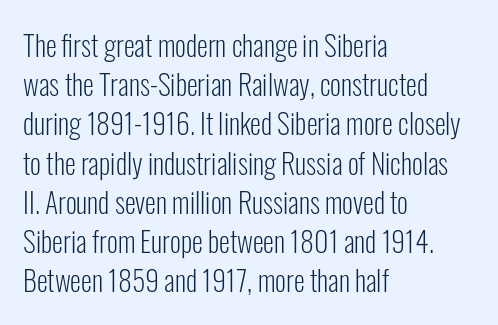
{"serif": "no", "italic": "no", "bold": "no", "weight": "light", "width": "condensed", "stroke_contrast": "low", "x_height": "medium", "monospaced": "no", "underline": "no", "align": "left", "line_spacing": "normal", "line_spacing_ratio": 1.4, "letter_spacing": "normal", "letter_spacing_em": 0.0, "glyph_px": 28}
